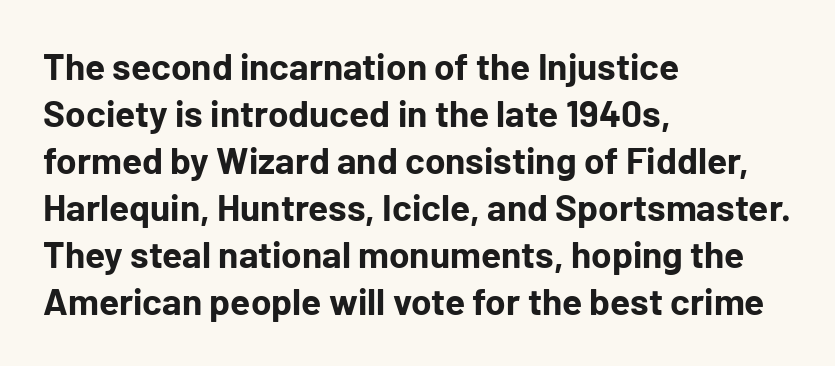
Looks like regular typesetting: each glyph gets only the width it needs. The type family on display is of the sans-serif kind. Quick note: not italic, upright. A normal amount of white space separates one row of letters from the next. The sample has been set heavy, in full bold.
